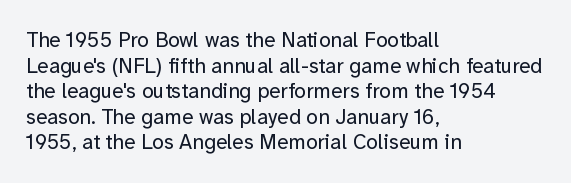
The image shows 21 px text type, upright; set left-aligned, line spacing 1.22x, normal letter spacing, not underlined.
